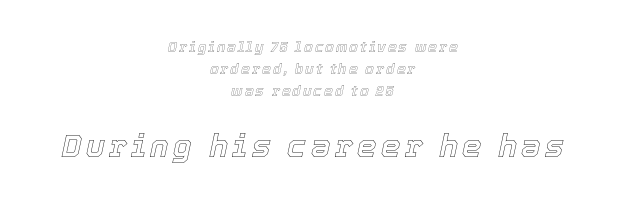
{"italic": "yes", "lean": "right", "slant_degrees": 12, "width": "normal", "x_height": "medium", "monospaced": "no", "underline": "no", "align": "center", "line_spacing": "normal", "line_spacing_ratio": 1.56, "larger_block": "second", "size_ratio": 2.21, "glyph_px": 31}
